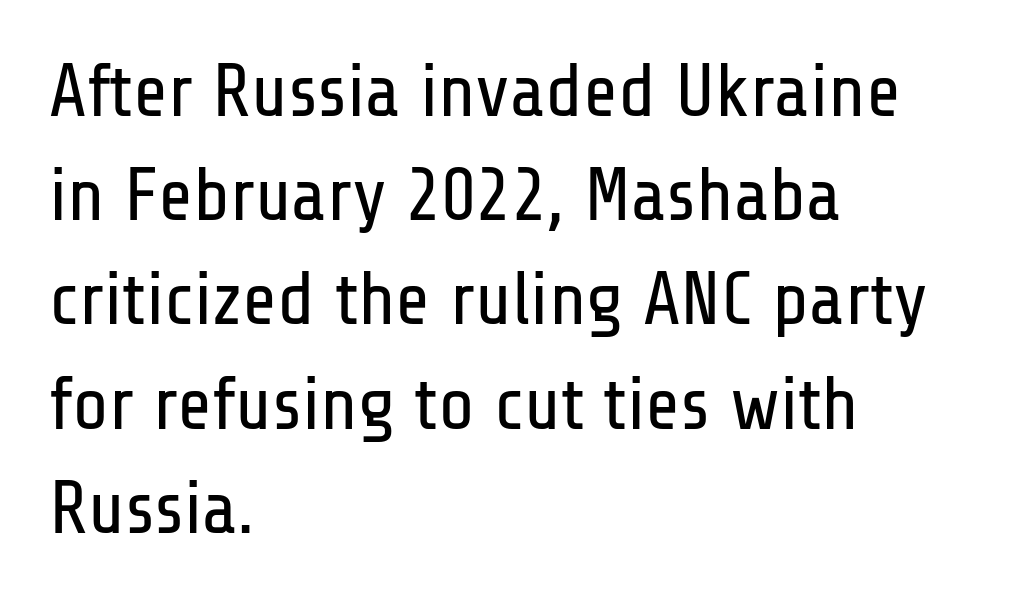
Q: Is the text bold? A: No.
Q: Is the text italic (slanted)? A: No, it is upright.
Q: Is the typeface a serif or a sans-serif typeface? A: Sans-serif.
Q: Is the text underlined? A: No.
Q: How is the paragraph aligned? A: Left-aligned.
Q: Is the spacing between letters normal or unusually wide? A: Normal.
Q: Is the spacing between lines tight, normal or loose? A: Normal.
Q: Width (condensed, normal, or wide)? A: Condensed.
Q: Stroke contrast? A: Low.
Q: x-height? A: Medium.
Q: Monospaced? A: No.
